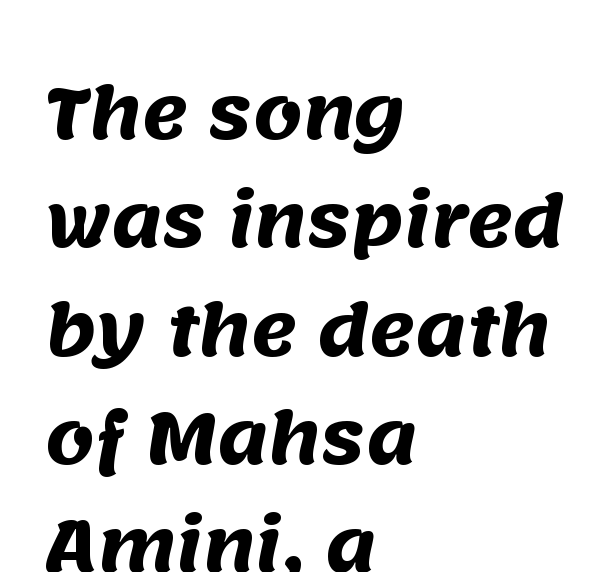
{"serif": "no", "bold": "yes", "weight": "heavy", "width": "normal", "stroke_contrast": "medium", "x_height": "large", "monospaced": "no", "underline": "no", "align": "left", "line_spacing": "normal", "line_spacing_ratio": 1.57, "letter_spacing": "normal", "letter_spacing_em": 0.0, "glyph_px": 69}
